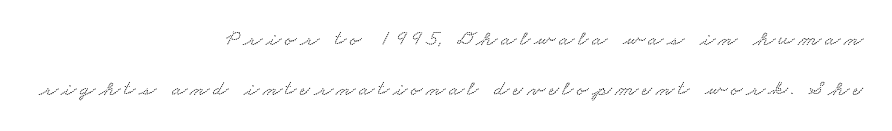
Q: Is the text underlined? A: No.
Q: How is the paragraph aligned? A: Right-aligned.
Q: Is the spacing between lines tight, normal or loose? A: Loose.
